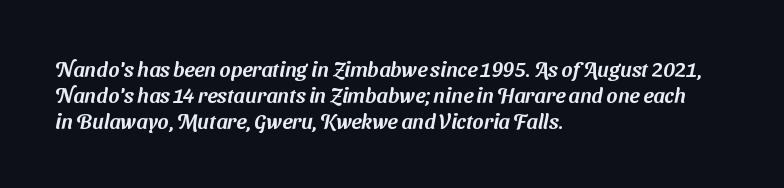
{"underline": "no", "align": "left", "line_spacing_ratio": 1.23, "letter_spacing": "normal", "letter_spacing_em": 0.0, "glyph_px": 21}
